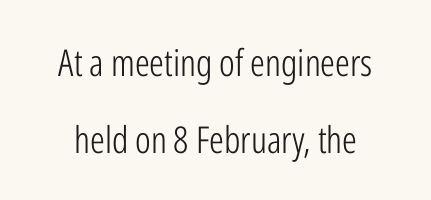
{"serif": "no", "italic": "no", "bold": "no", "weight": "light", "width": "condensed", "stroke_contrast": "low", "x_height": "medium", "monospaced": "no", "underline": "no", "line_spacing": "loose", "line_spacing_ratio": 2.08, "letter_spacing": "normal", "letter_spacing_em": 0.0, "glyph_px": 37}
